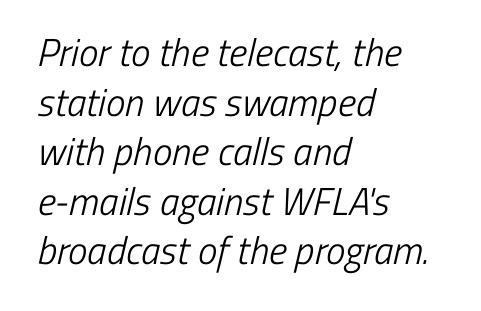
{"serif": "no", "bold": "no", "weight": "light", "width": "condensed", "stroke_contrast": "low", "x_height": "medium", "monospaced": "no", "underline": "no", "align": "left", "line_spacing": "normal", "line_spacing_ratio": 1.27, "letter_spacing": "normal", "letter_spacing_em": 0.0, "glyph_px": 39}
